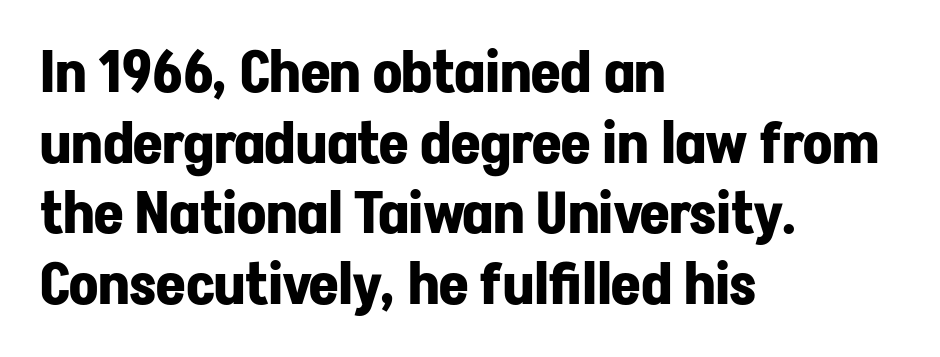
The image shows 57 px bold sans-serif type, upright; set left-aligned, line spacing 1.24x, normal letter spacing, not underlined; low stroke contrast and a medium x-height.
